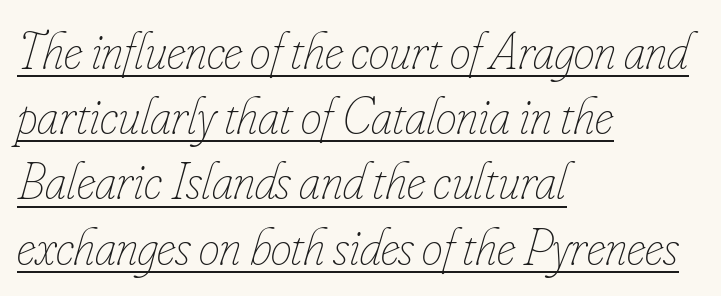
Q: Is the text bold? A: No.
Q: Is the text italic (slanted)? A: Yes, it leans right by about 16 degrees.
Q: Is the text underlined? A: Yes.
Q: How is the paragraph aligned? A: Left-aligned.
Q: Is the spacing between letters normal or unusually wide? A: Normal.
Q: Width (condensed, normal, or wide)? A: Condensed.
Q: Stroke contrast? A: Low.
Q: x-height? A: Small.
Q: Monospaced? A: No.
